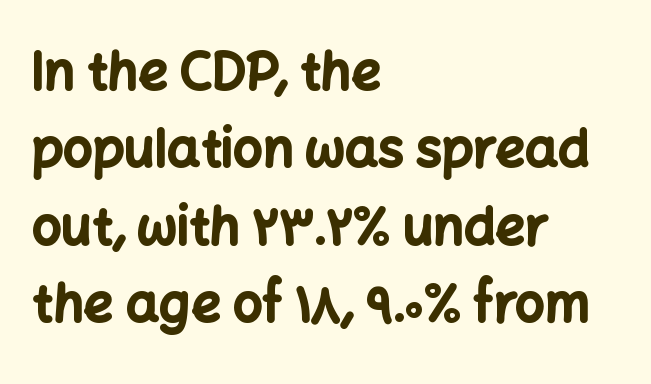
The image shows 52 px bold sans-serif type, upright; set left-aligned, normal line spacing (1.49x), normal letter spacing, not underlined; low stroke contrast and a medium x-height.
